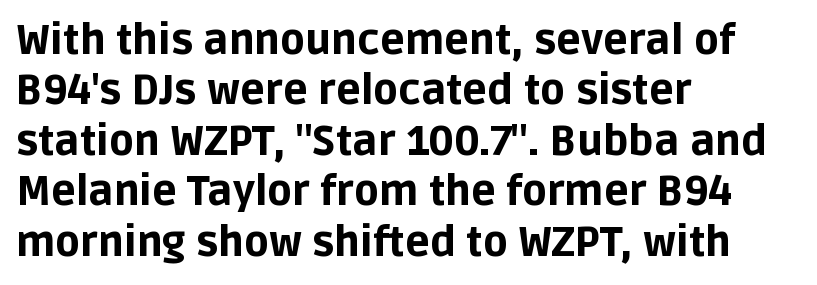
Q: Is the text bold? A: Yes.
Q: Is the text italic (slanted)? A: No, it is upright.
Q: Is the typeface a serif or a sans-serif typeface? A: Sans-serif.
Q: Is the text underlined? A: No.
Q: How is the paragraph aligned? A: Left-aligned.
Q: Is the spacing between letters normal or unusually wide? A: Normal.
Q: Width (condensed, normal, or wide)? A: Normal.
Q: Stroke contrast? A: Low.
Q: x-height? A: Large.
Q: Monospaced? A: No.
